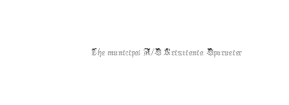
Posture: upright roman. Short note: letters normally spaced. The weight would be labelled regular, book, light, or lighter still. Lines of text with bare space underneath.
